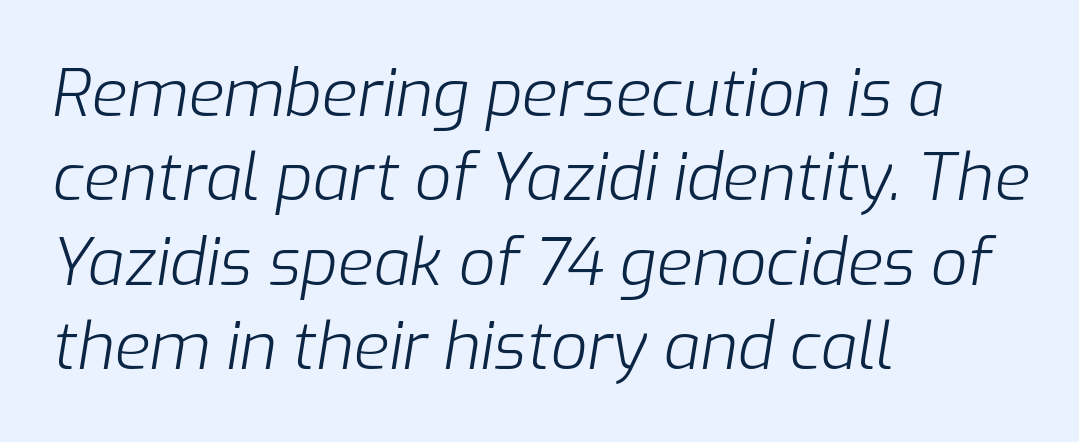
Q: Is the text bold? A: No.
Q: Is the text italic (slanted)? A: Yes, it leans right by about 9 degrees.
Q: Is the text underlined? A: No.
Q: How is the paragraph aligned? A: Left-aligned.
Q: Is the spacing between letters normal or unusually wide? A: Normal.
Q: Is the spacing between lines tight, normal or loose? A: Normal.
Q: Width (condensed, normal, or wide)? A: Normal.
Q: Stroke contrast? A: Low.
Q: x-height? A: Medium.
Q: Monospaced? A: No.
